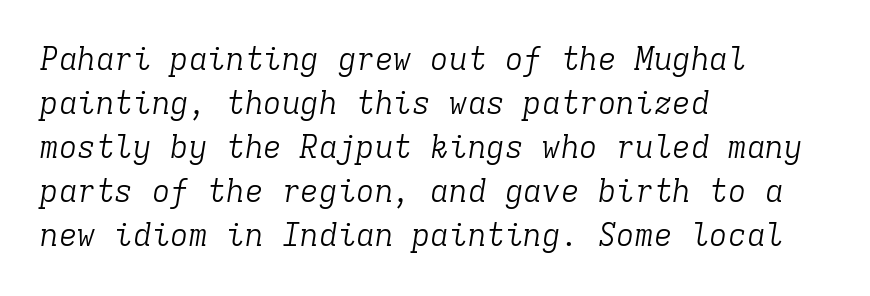
Observe the lean: these are italic letterforms. Check where the strokes stop: tiny serifs finish them off. Nobody touched the tracking dial on this one. Monospaced: the letters line up in strict vertical columns.
